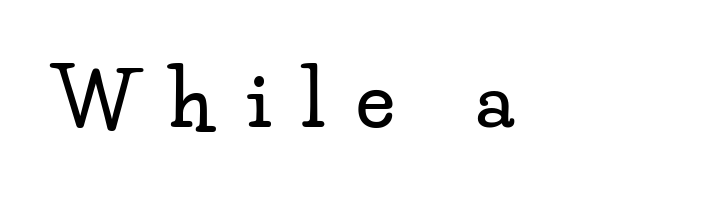
Q: Is the text italic (slanted)? A: No, it is upright.
Q: Is the typeface a serif or a sans-serif typeface? A: Serif.
Q: Is the text underlined? A: No.
Q: Is the spacing between letters normal or unusually wide? A: Unusually wide.
Q: Width (condensed, normal, or wide)? A: Wide.
Q: Stroke contrast? A: Low.
Q: x-height? A: Small.
Q: Monospaced? A: No.
